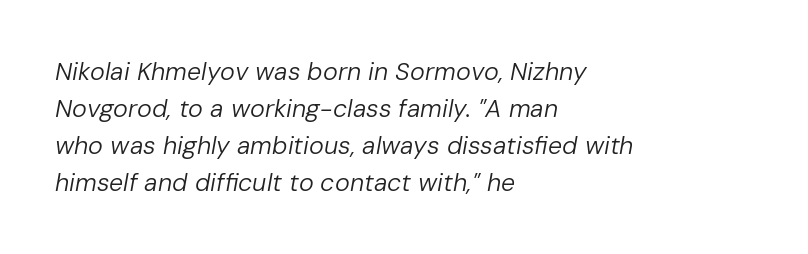
Q: Is the text bold? A: No.
Q: Is the text italic (slanted)? A: Yes, it leans right by about 10 degrees.
Q: Is the text underlined? A: No.
Q: How is the paragraph aligned? A: Left-aligned.
Q: Is the spacing between letters normal or unusually wide? A: Normal.
Q: Is the spacing between lines tight, normal or loose? A: Normal.
